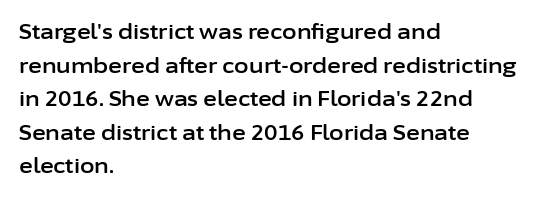
Q: Is the text italic (slanted)? A: No, it is upright.
Q: Is the text underlined? A: No.
Q: How is the paragraph aligned? A: Left-aligned.
Q: Is the spacing between letters normal or unusually wide? A: Normal.
Q: Is the spacing between lines tight, normal or loose? A: Normal.
